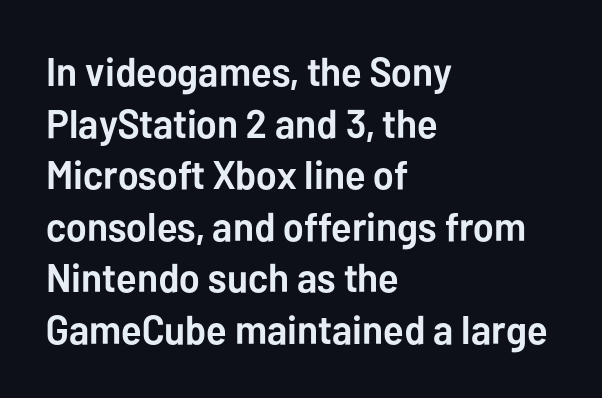
The image shows 40 px semibold sans-serif type, upright; set left-aligned, normal line spacing (1.29x), normal letter spacing, not underlined; low stroke contrast and a medium x-height.
